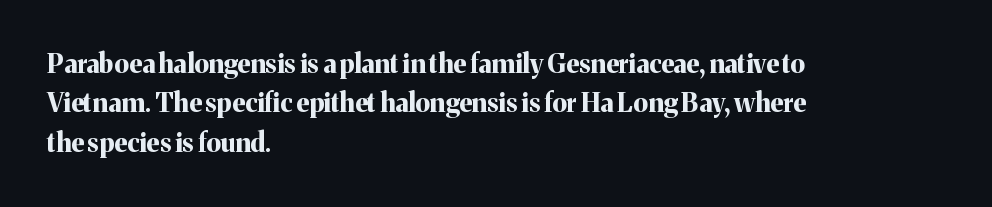
The image shows 26 px bold type, upright; set left-aligned, normal line spacing (1.51x), normal letter spacing, not underlined.
